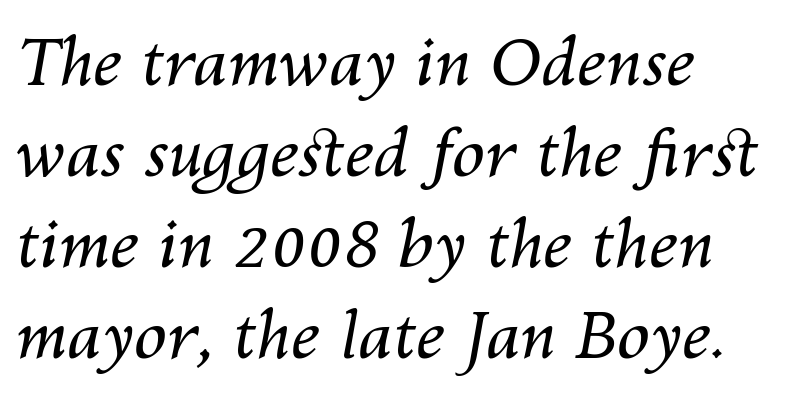
The image shows 66 px regular-weight type, italic (leaning right); set left-aligned, normal line spacing (1.38x), normal letter spacing, not underlined; medium stroke contrast and a medium x-height.
